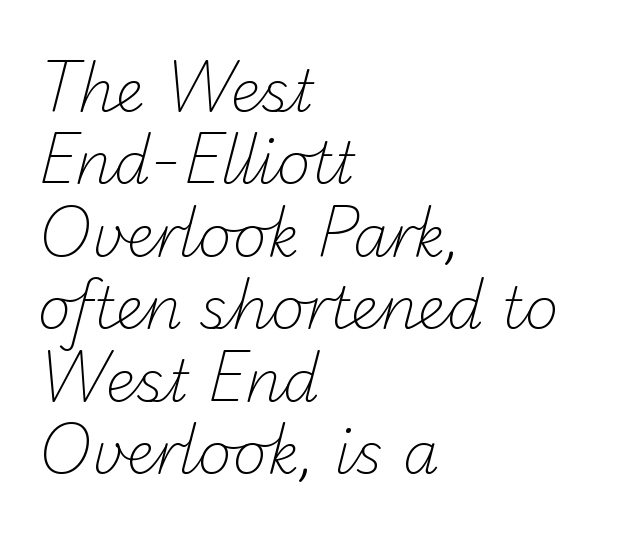
The setting favours the left margin, as ordinary paragraphs usually do. The glyphs are unaccompanied by any horizontal stroke below them. Looks like regular typesetting: each glyph gets only the width it needs. The typeface has the unassuming heft of standard copy or less. The letterforms sit shoulder to shoulder at normal distance.
